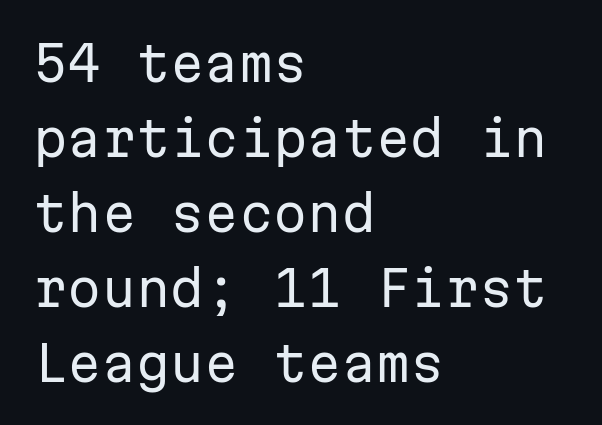
Monospaced: the letters line up in strict vertical columns. Any mark beneath the type? The region is blank. Designer's note — italics off, roman on. These lines keep a tight, regular rhythm from letter to letter. Casual observation: everything's shoved over to the left.
